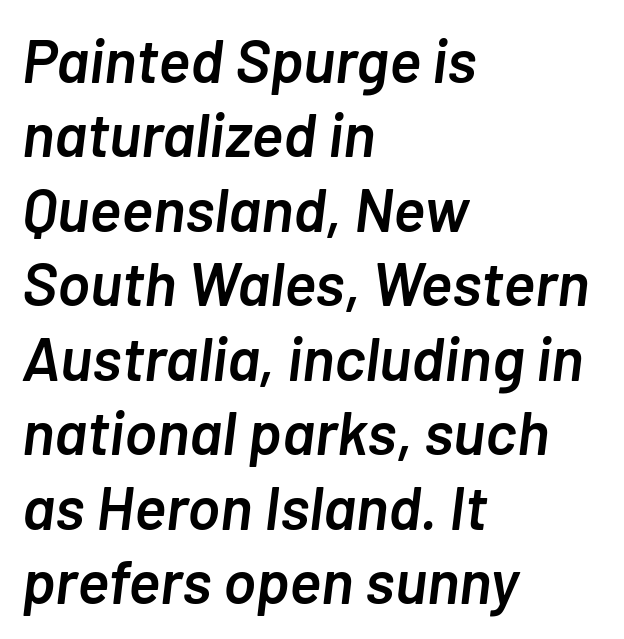
{"italic": "yes", "lean": "right", "slant_degrees": 7, "bold": "semi", "weight": "semibold", "width": "normal", "stroke_contrast": "low", "x_height": "medium", "monospaced": "no", "underline": "no", "align": "left", "line_spacing_ratio": 1.22, "letter_spacing": "normal", "letter_spacing_em": 0.0, "glyph_px": 61}
